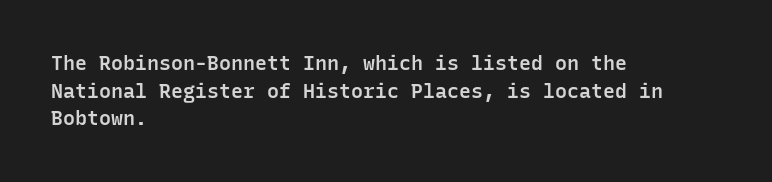
{"italic": "no", "bold": "semi", "underline": "no", "align": "left", "line_spacing": "normal", "line_spacing_ratio": 1.38, "letter_spacing": "normal", "letter_spacing_em": 0.0, "glyph_px": 20}
